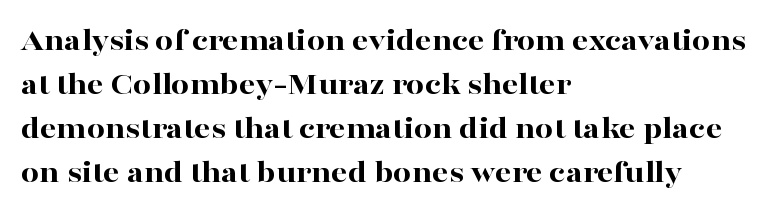
The image shows 32 px bold, wide serif type, upright; set left-aligned, normal line spacing (1.37x), normal letter spacing, not underlined; high stroke contrast and a medium x-height.
